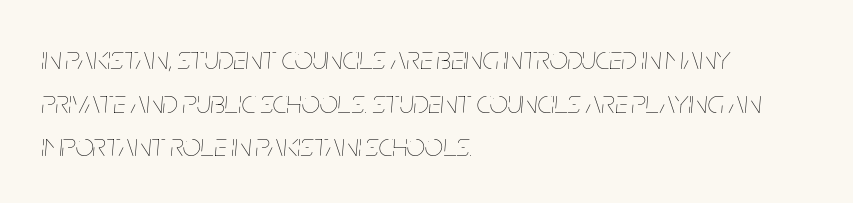
A bare baseline throughout the passage. Ink coverage per letter is moderate at most. If you drew a ruler down the left edge, every line would touch it. A typesetter would call this proportional, since set widths differ per character.
